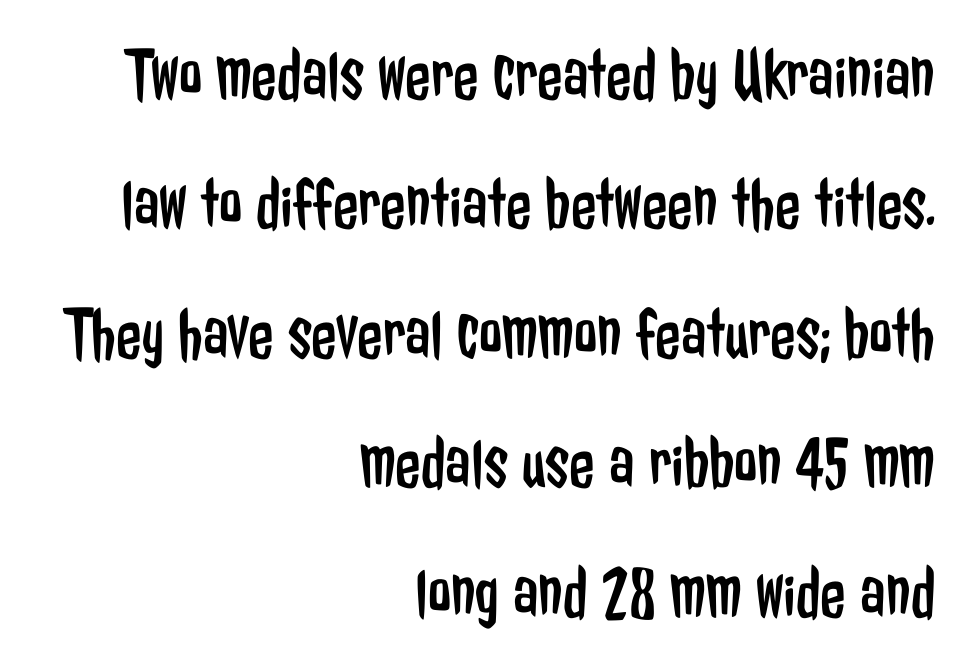
The image shows 74 px regular-weight, condensed sans-serif type, upright; set right-aligned, line spacing 1.75x, normal letter spacing, not underlined; low stroke contrast and a medium x-height.
